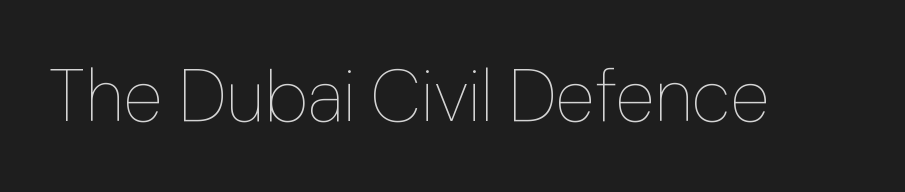
Q: Is the text bold? A: No.
Q: Is the text italic (slanted)? A: No, it is upright.
Q: Is the text underlined? A: No.
Q: Is the spacing between letters normal or unusually wide? A: Normal.
Q: Width (condensed, normal, or wide)? A: Normal.
Q: Stroke contrast? A: Low.
Q: x-height? A: Medium.
Q: Monospaced? A: No.
